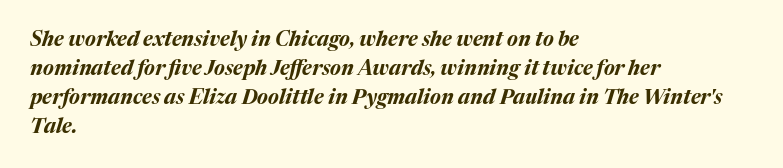
Q: Is the text bold? A: Yes.
Q: Is the text italic (slanted)? A: Yes, it leans right by about 17 degrees.
Q: Is the text underlined? A: No.
Q: How is the paragraph aligned? A: Left-aligned.
Q: Is the spacing between letters normal or unusually wide? A: Normal.
Q: Is the spacing between lines tight, normal or loose? A: Normal.
